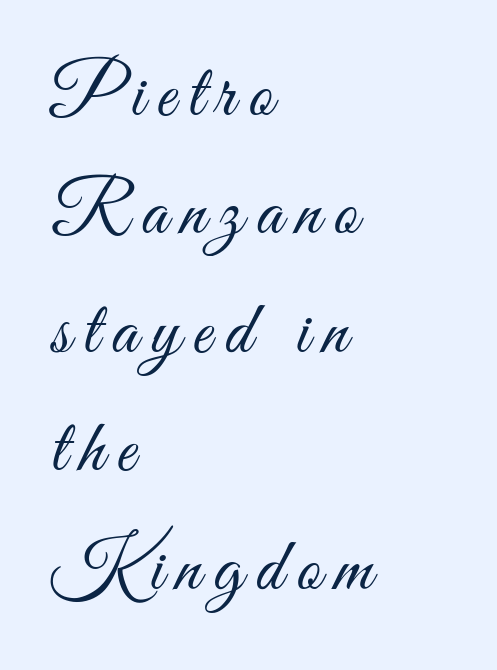
Reading down the block, your eye returns to a fixed left position each line. No feet cap the strokes, marking this as sans-serif type. The rendering uses natural spacing where letterforms have individual widths. The glyphs are unaccompanied by any horizontal stroke below them.
